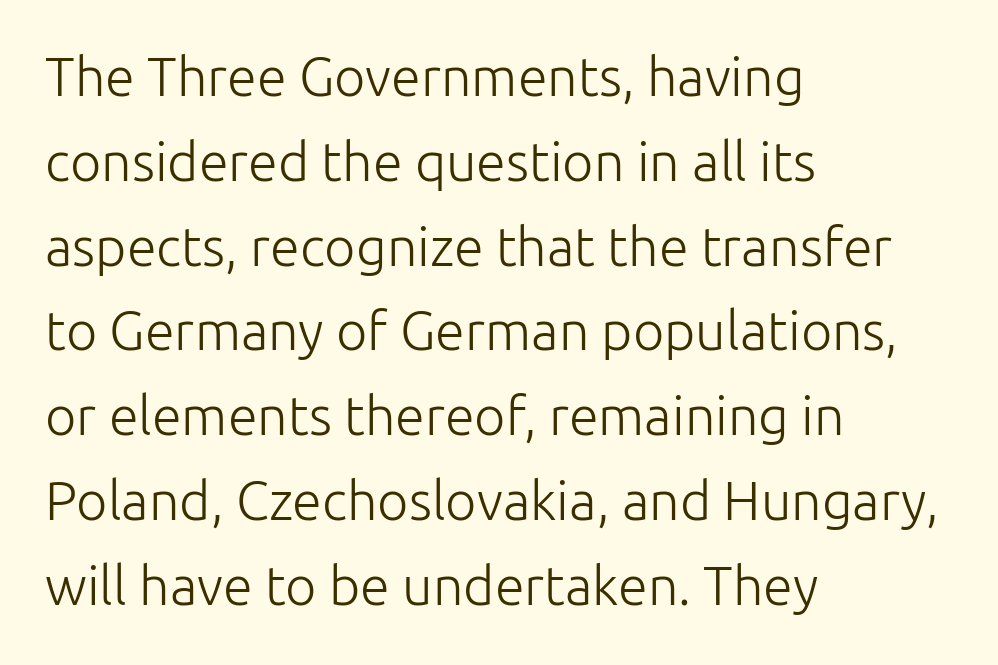
{"serif": "no", "italic": "no", "bold": "no", "weight": "light", "width": "normal", "stroke_contrast": "low", "x_height": "medium", "monospaced": "no", "underline": "no", "align": "left", "line_spacing": "normal", "line_spacing_ratio": 1.57, "letter_spacing": "normal", "letter_spacing_em": 0.0, "glyph_px": 54}
